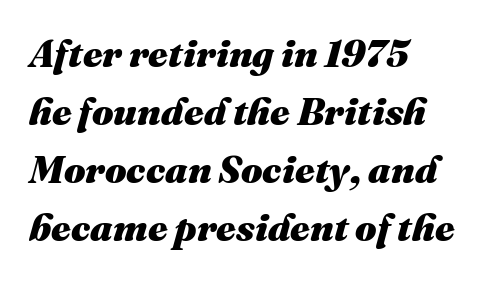
The image shows 38 px heavy type, italic (leaning right); set left-aligned, normal line spacing (1.53x), normal letter spacing, not underlined; medium stroke contrast and a medium x-height.
